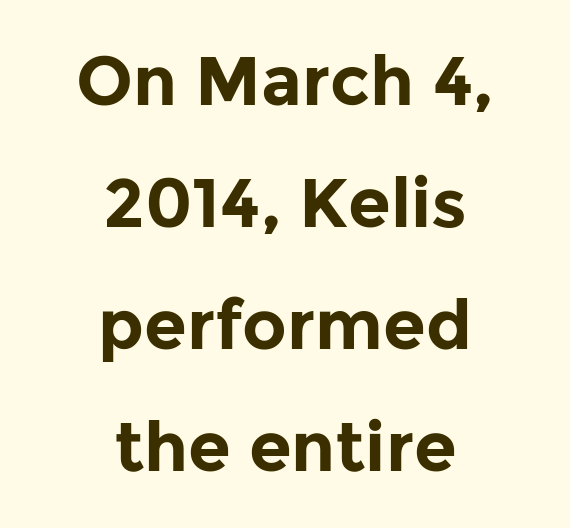
The specimen reads as upright at a glance. Do the characters align in a grid? No, the font is proportional. The paragraph shown floats in the horizontal middle. The words here are not underlined. Check where the strokes stop: nothing finishes them off — pure sans. The passage shown has conventional tracking throughout.
